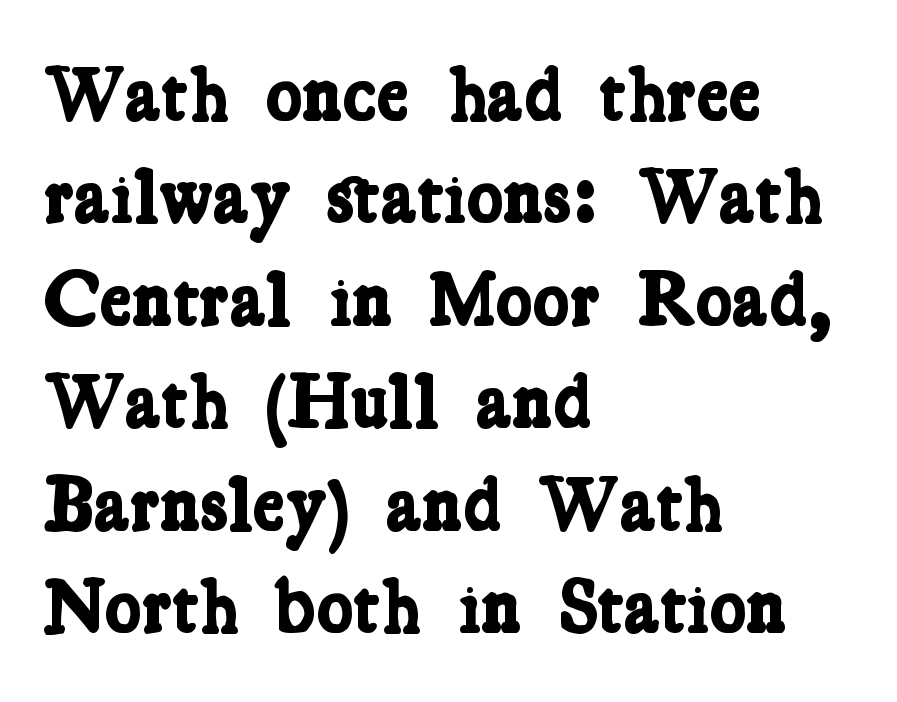
The image shows 77 px bold, condensed serif type; set left-aligned, normal line spacing (1.33x), normal letter spacing, not underlined; low stroke contrast and a medium x-height.
